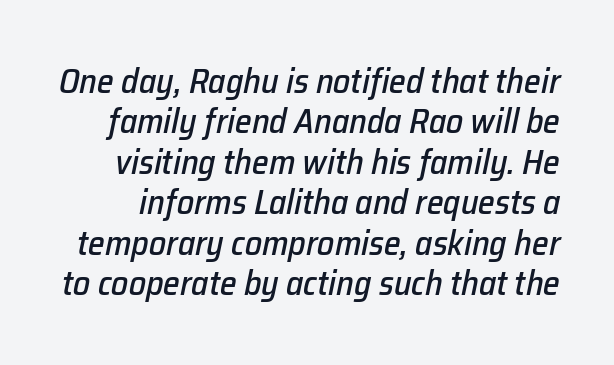
Each letter keeps its own natural width here, so spacing adapts to shape. Would a proofreader flag this as italicized? Yes. You could call the tracking neutral — neither tight nor loose. The words here are not underlined.
